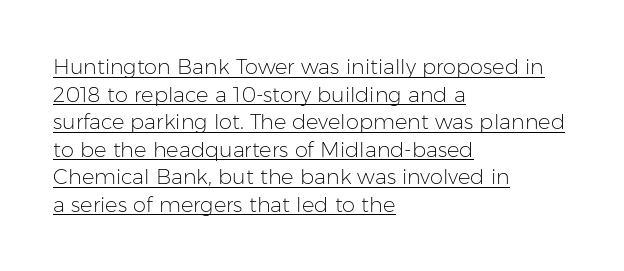
Q: Is the text bold? A: No.
Q: Is the text italic (slanted)? A: No, it is upright.
Q: Is the text underlined? A: Yes.
Q: How is the paragraph aligned? A: Left-aligned.
Q: Is the spacing between letters normal or unusually wide? A: Normal.
Q: Is the spacing between lines tight, normal or loose? A: Normal.
